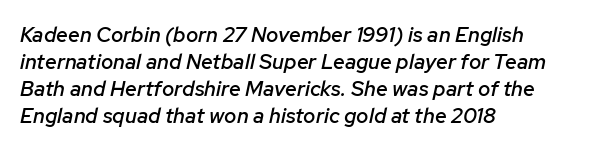
The image shows 21 px text type, italic (leaning right); set left-aligned, normal line spacing (1.28x), normal letter spacing, not underlined.
